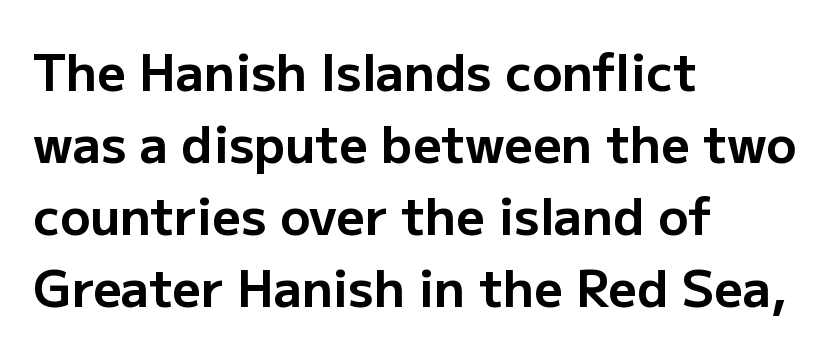
{"serif": "no", "italic": "no", "bold": "yes", "weight": "bold", "width": "normal", "stroke_contrast": "low", "x_height": "medium", "monospaced": "no", "underline": "no", "align": "left", "line_spacing": "normal", "line_spacing_ratio": 1.44, "letter_spacing": "normal", "letter_spacing_em": 0.0, "glyph_px": 50}
